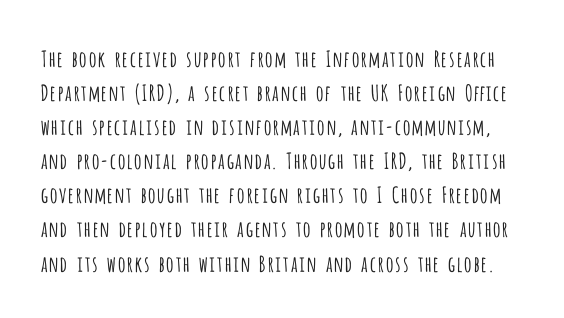
{"italic": "no", "bold": "no", "underline": "no", "line_spacing": "normal", "line_spacing_ratio": 1.55, "letter_spacing": "normal", "letter_spacing_em": 0.0, "glyph_px": 22}
